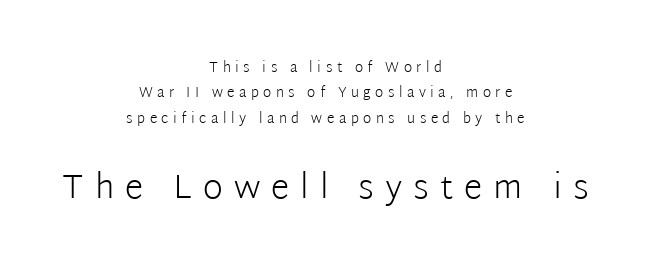
{"serif": "no", "italic": "no", "bold": "no", "weight": "light", "width": "normal", "stroke_contrast": "low", "x_height": "medium", "monospaced": "no", "underline": "no", "align": "center", "line_spacing_ratio": 1.81, "letter_spacing": "wide", "letter_spacing_em": 0.32, "larger_block": "second", "size_ratio": 2.43, "glyph_px": 34}
